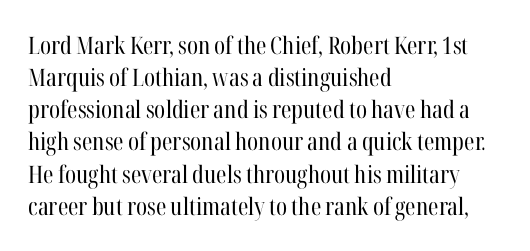
The strip under each line holds only bare page. You could call the tracking neutral — neither tight nor loose. Where is the straight margin? On the left. Upright lettering throughout. The weight tops out at a normal text grade.
